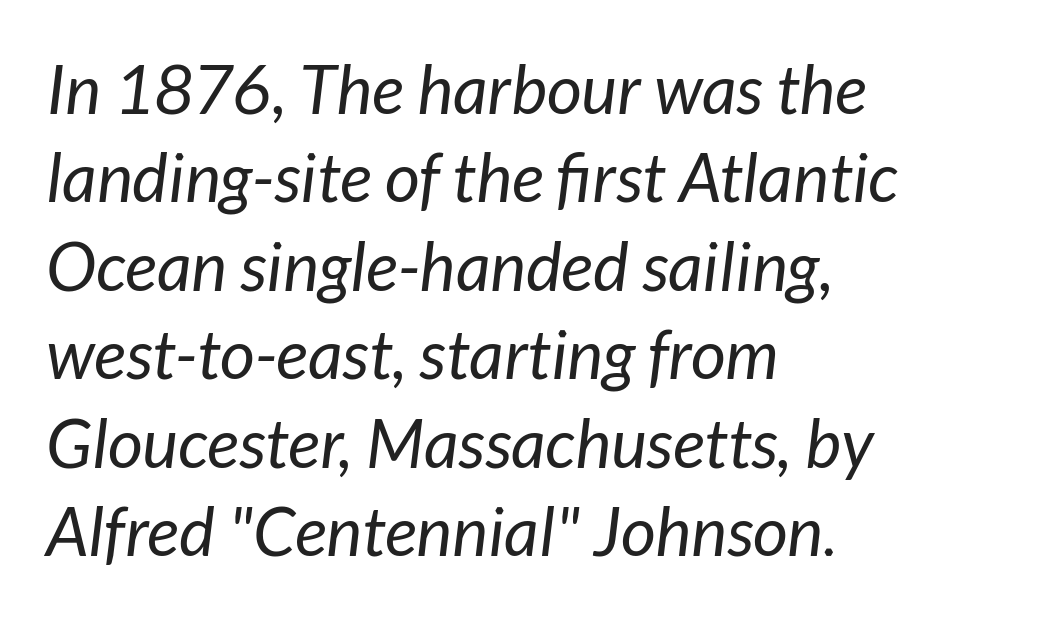
Q: Is the text bold? A: No.
Q: Is the text italic (slanted)? A: Yes, it leans right by about 7 degrees.
Q: Is the text underlined? A: No.
Q: How is the paragraph aligned? A: Left-aligned.
Q: Is the spacing between letters normal or unusually wide? A: Normal.
Q: Is the spacing between lines tight, normal or loose? A: Normal.
Q: Width (condensed, normal, or wide)? A: Normal.
Q: Stroke contrast? A: Low.
Q: x-height? A: Medium.
Q: Monospaced? A: No.
